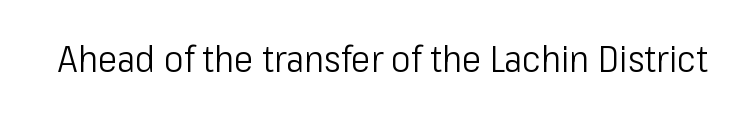
The image shows 37 px light, condensed sans-serif type, upright; set normal letter spacing, not underlined; low stroke contrast and a medium x-height.
